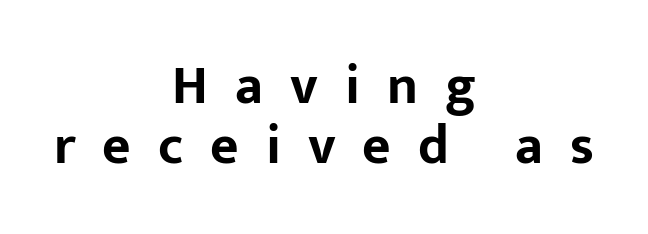
The passage shown stacks its lines with hardly any gap. The foot of each line stays bare and open. A typesetter would call this proportional, since set widths differ per character. The letterforms stand isolated, each surrounded by extra space. Pretty heavy lettering here — definitely bold.
